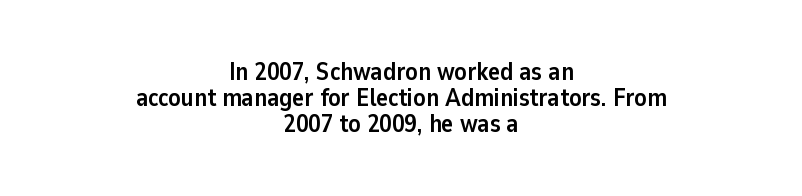
The letters are bold, with thick, heavy strokes. The compositor balanced each line on the midline. The font's upright variant was chosen for this text. Has an underline been added? It has not. Here the glyphs are tracked normally, forming tight word shapes.
